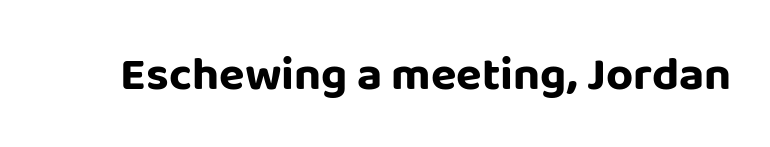
In terms of posture, this sample is upright. Looks like regular typesetting: each glyph gets only the width it needs. Is this a sans? Yes — the strokes have no serifs. Here the glyphs are tracked normally, forming tight word shapes.
